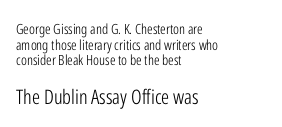
No extra tracking has been applied to these lines. Nope, not italic — everything's standing straight. A clean baseline with only descenders dipping below it. You could barely slide anything between these rows.
